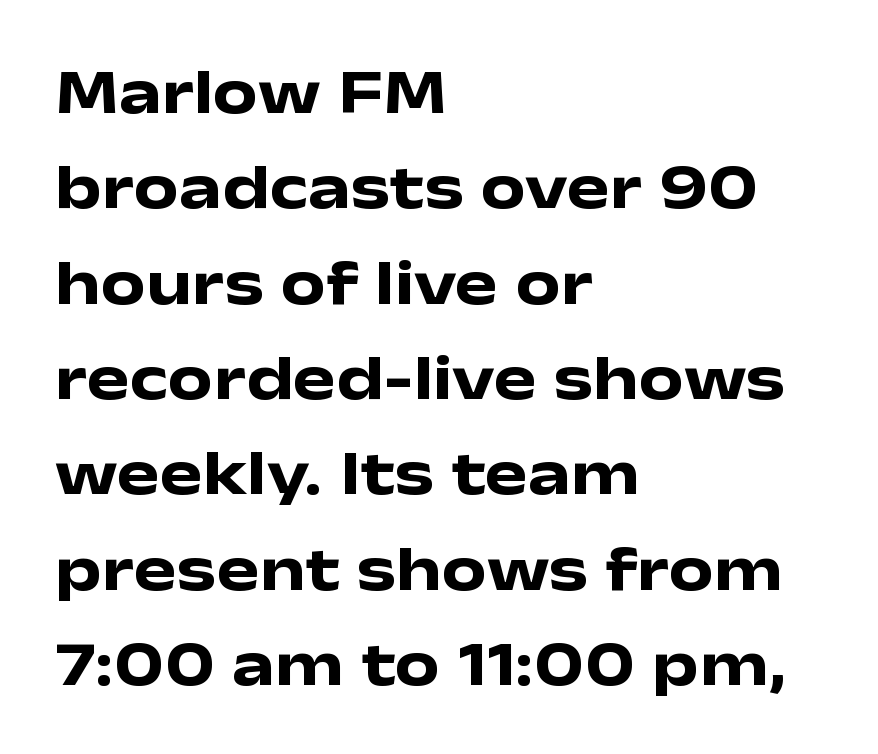
Casual observation: everything's shoved over to the left. The line texture is even and compact thanks to regular tracking. Glance below the letters and you will spot only blank space. In terms of posture, this sample is upright. The type family on display is of the sans-serif kind.
